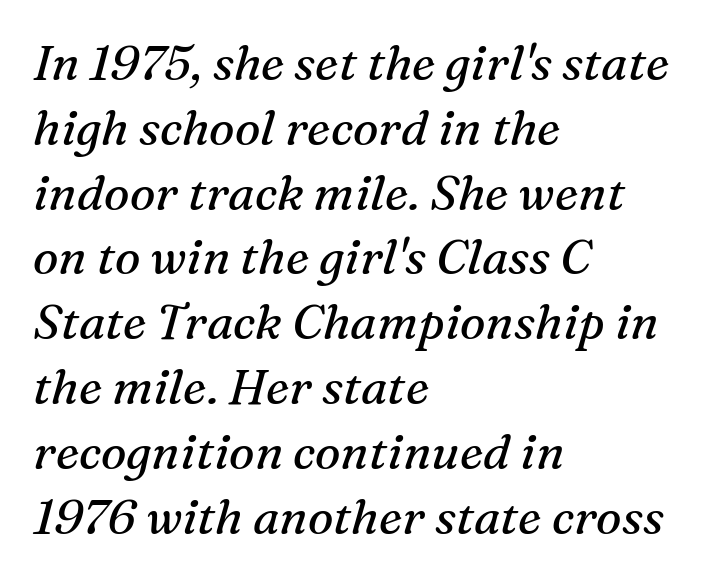
In terms of letterform style, serifs are clearly present. The gap between lines stays unmarked. Weight: regular or lighter. These lines sit exactly where default settings would place them. Character widths vary here, with narrow letters taking less room than wide ones.
